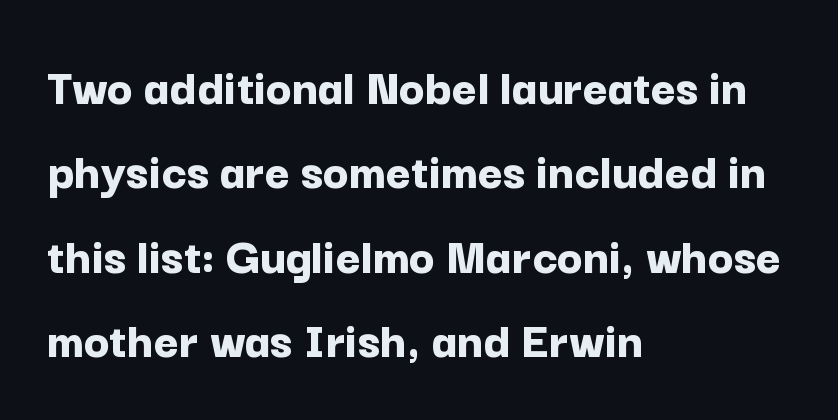
Compared with a centered layout, this one pins lines to the left instead. Rendered with straight, roman letterforms. The face used here is proportionally spaced, like ordinary book or web type. Does extra space separate the letters? No, they use regular spacing. Rule under the text: the space is simply empty.
